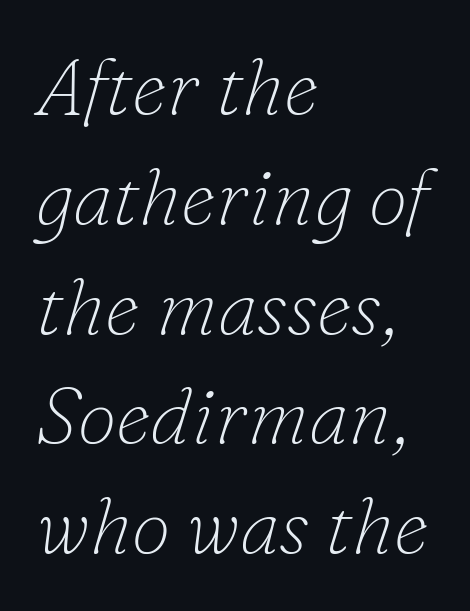
Here the glyphs are tracked normally, forming tight word shapes. Compared with a typical body face, this is equally light or lighter still. These lines are rendered in a variable-pitch font. The block of text has a typical density, with ordinary space between rows.
